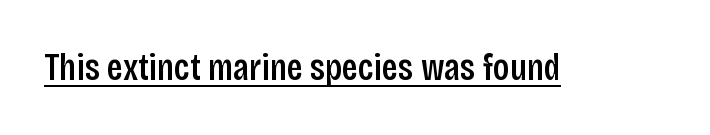
Posture: vertical. Character widths vary here, with narrow letters taking less room than wide ones. The face used here is rendered with its standard letterfit. The font is running at a semibold setting, under full bold. Students, observe the line beneath the letters — that is underlining.
